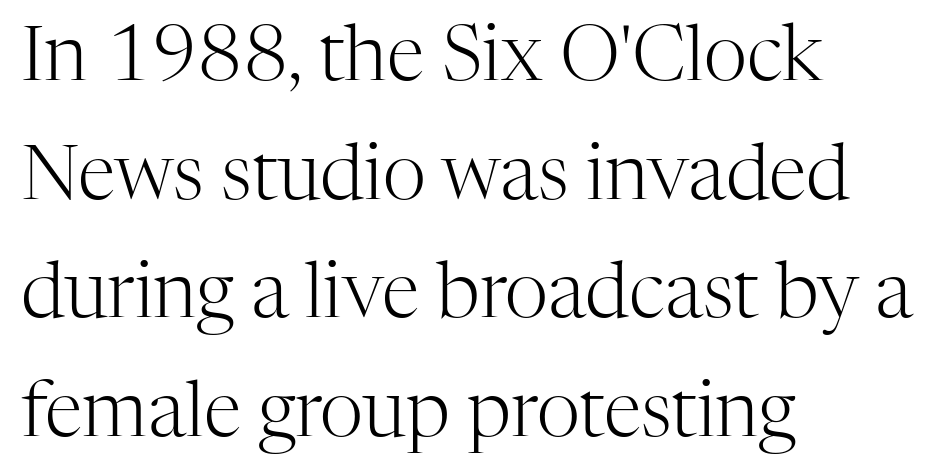
{"serif": "yes", "italic": "no", "bold": "no", "weight": "light", "width": "normal", "stroke_contrast": "high", "x_height": "medium", "monospaced": "no", "underline": "no", "align": "left", "line_spacing": "normal", "line_spacing_ratio": 1.56, "letter_spacing": "normal", "letter_spacing_em": 0.0, "glyph_px": 76}
